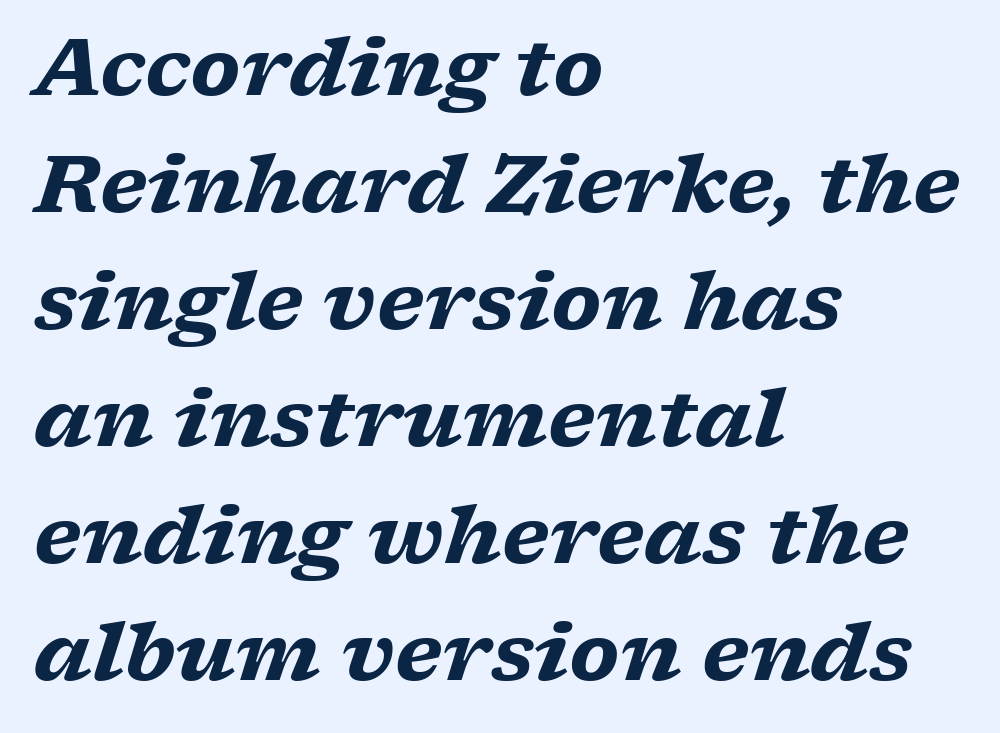
There's an unmistakable incline to the writing here. The glyphs have the mass of a bold cut. In terms of letterspacing, this is plain default setting. The characters display serif detailing at their extremities.
